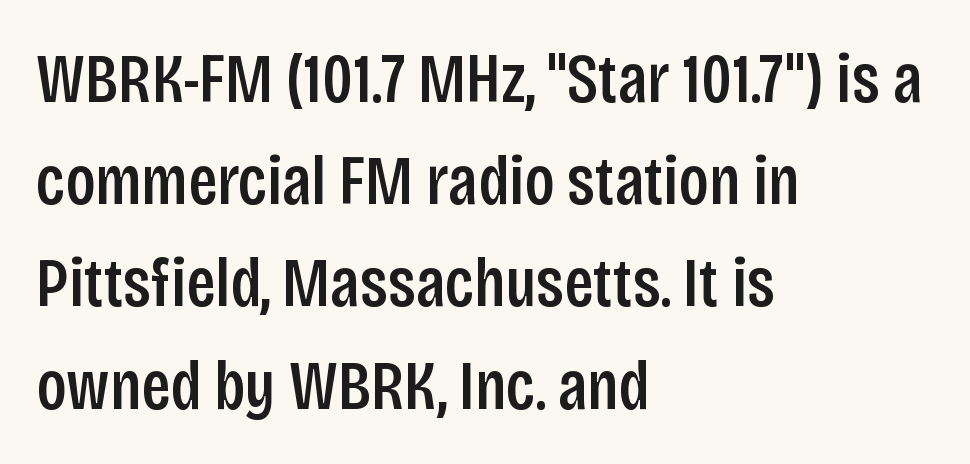
{"serif": "no", "italic": "no", "width": "condensed", "stroke_contrast": "low", "x_height": "large", "monospaced": "no", "underline": "no", "align": "left", "line_spacing": "normal", "line_spacing_ratio": 1.46, "letter_spacing": "normal", "letter_spacing_em": 0.0, "glyph_px": 70}
